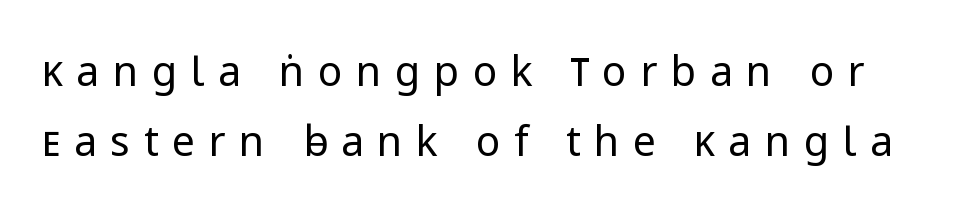
Q: Is the text bold? A: No.
Q: Is the text italic (slanted)? A: No, it is upright.
Q: Is the typeface a serif or a sans-serif typeface? A: Sans-serif.
Q: Is the text underlined? A: No.
Q: Is the spacing between letters normal or unusually wide? A: Unusually wide.
Q: Is the spacing between lines tight, normal or loose? A: Normal.
Q: Width (condensed, normal, or wide)? A: Normal.
Q: Stroke contrast? A: Low.
Q: x-height? A: Medium.
Q: Monospaced? A: No.
